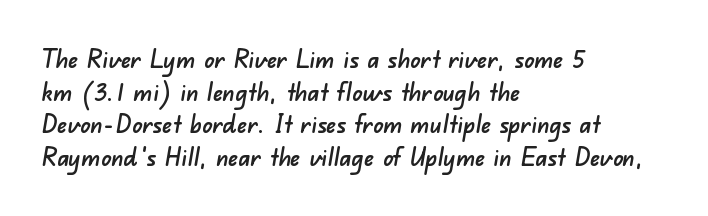
Letters rest on an invisible, unmarked baseline. How would I describe the line gaps? Plain and ordinary. The setting favours the left margin, as ordinary paragraphs usually do. Tracking value appears to be zero — textbook default spacing.
